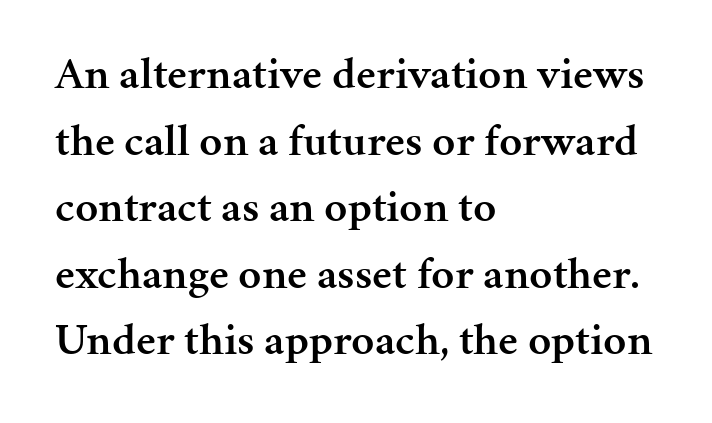
{"serif": "yes", "italic": "no", "bold": "semi", "weight": "semibold", "width": "normal", "stroke_contrast": "medium", "x_height": "medium", "monospaced": "no", "underline": "no", "align": "left", "line_spacing": "normal", "line_spacing_ratio": 1.48, "letter_spacing": "normal", "letter_spacing_em": 0.0, "glyph_px": 45}
